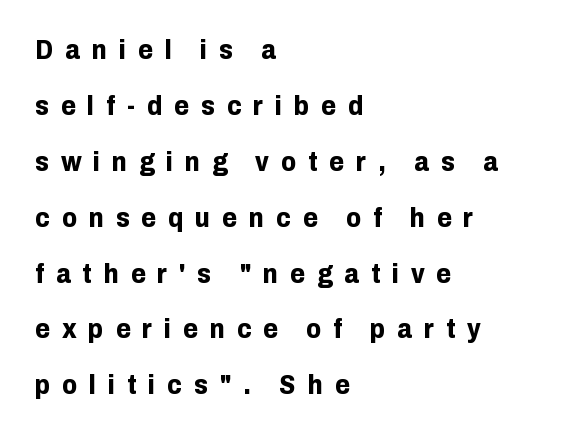
Q: Is the text bold? A: Yes.
Q: Is the text italic (slanted)? A: No, it is upright.
Q: Is the text underlined? A: No.
Q: How is the paragraph aligned? A: Left-aligned.
Q: Is the spacing between letters normal or unusually wide? A: Unusually wide.
Q: Is the spacing between lines tight, normal or loose? A: Loose.
